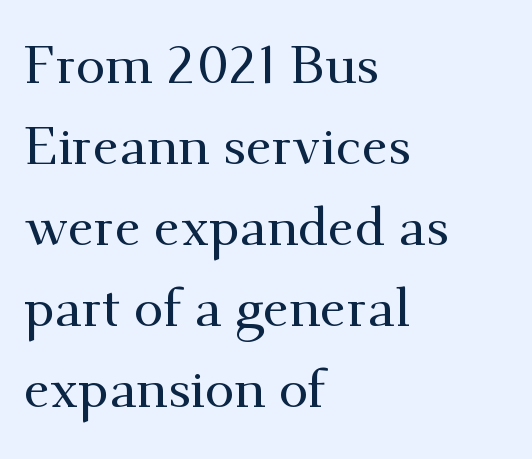
The image shows 53 px serif type, upright; set left-aligned, normal line spacing (1.53x), normal letter spacing, not underlined; medium stroke contrast and a small x-height.
